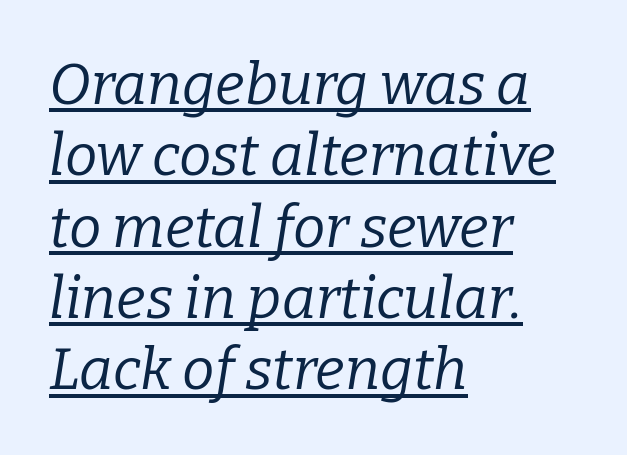
Q: Is the text bold? A: No.
Q: Is the text italic (slanted)? A: Yes, it leans right by about 9 degrees.
Q: Is the typeface a serif or a sans-serif typeface? A: Serif.
Q: Is the text underlined? A: Yes.
Q: How is the paragraph aligned? A: Left-aligned.
Q: Is the spacing between letters normal or unusually wide? A: Normal.
Q: Width (condensed, normal, or wide)? A: Normal.
Q: Stroke contrast? A: Low.
Q: x-height? A: Medium.
Q: Monospaced? A: No.
